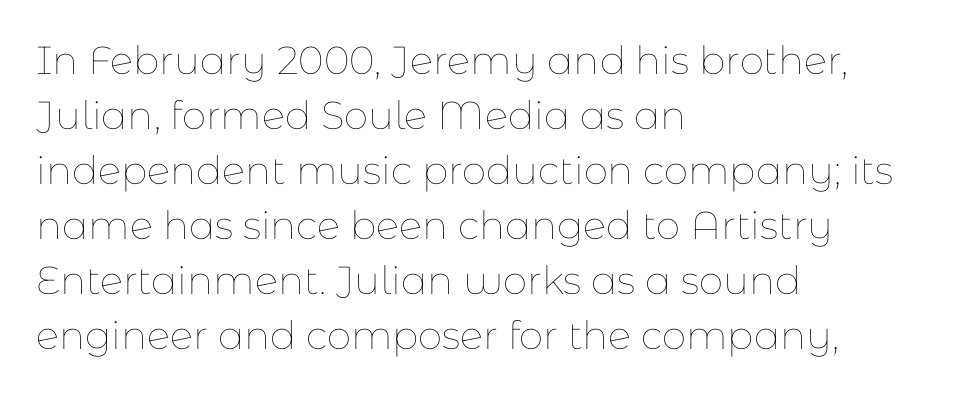
Whoever set this chose a conventional vertical rhythm. The gaps between neighbouring characters are ordinary and unremarkable. Ordinary non-slanted type is in use. The gap between lines stays unmarked. Is this a fixed-width face? No — the glyphs have proportional, varying widths.
